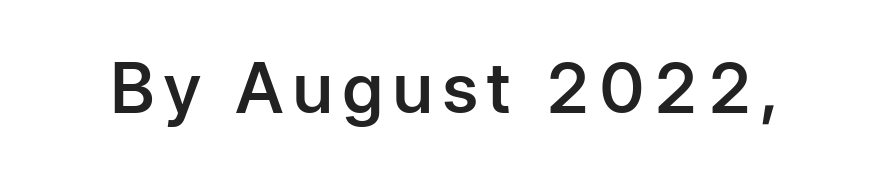
Just letters on the line, the space beneath them empty. Firm but not heavy-handed strokes: this text is semibold. Typographically, this falls in the sans-serif category. Upright lettering throughout. A typesetter would call this proportional, since set widths differ per character.
